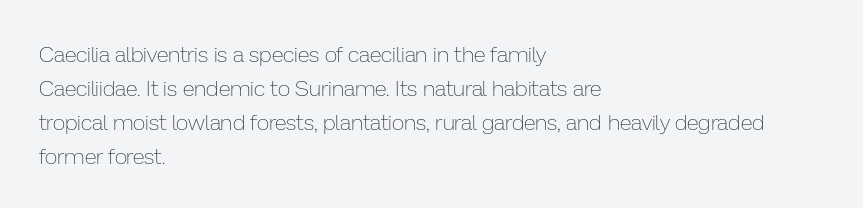
{"italic": "no", "bold": "no", "underline": "no", "align": "left", "line_spacing": "normal", "line_spacing_ratio": 1.54, "letter_spacing": "normal", "letter_spacing_em": 0.0, "glyph_px": 22}
